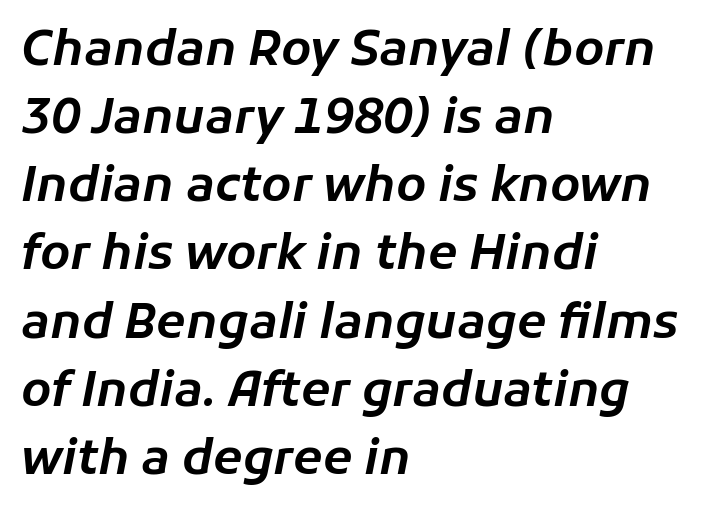
All the whitespace from short lines collects on the right. Letter spacing: default. A typesetter would mark this as italic. These lines are rendered in a variable-pitch font. Descenders are the only things crossing below the line.
